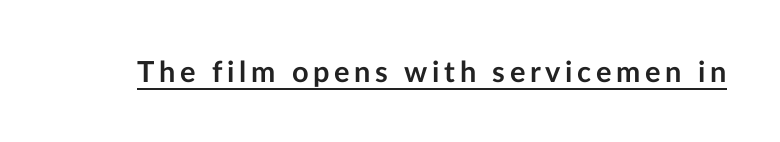
{"serif": "no", "italic": "no", "bold": "yes", "weight": "semibold", "width": "normal", "stroke_contrast": "low", "x_height": "medium", "monospaced": "no", "underline": "yes", "glyph_px": 29}
